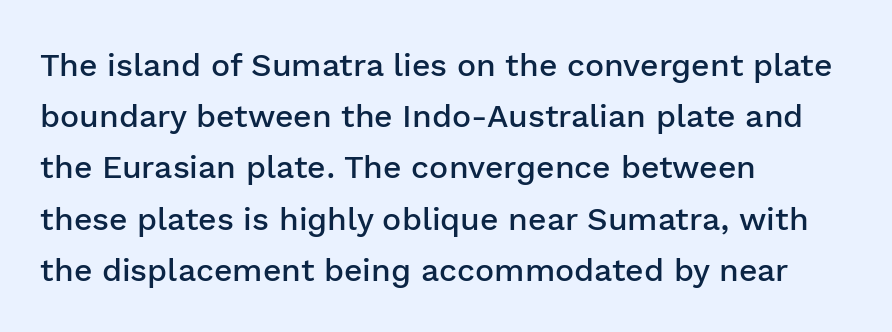
{"serif": "no", "italic": "no", "bold": "semi", "weight": "semibold", "width": "normal", "stroke_contrast": "low", "x_height": "medium", "monospaced": "no", "underline": "no", "align": "left", "line_spacing": "normal", "line_spacing_ratio": 1.6, "letter_spacing": "normal", "letter_spacing_em": 0.0, "glyph_px": 32}
